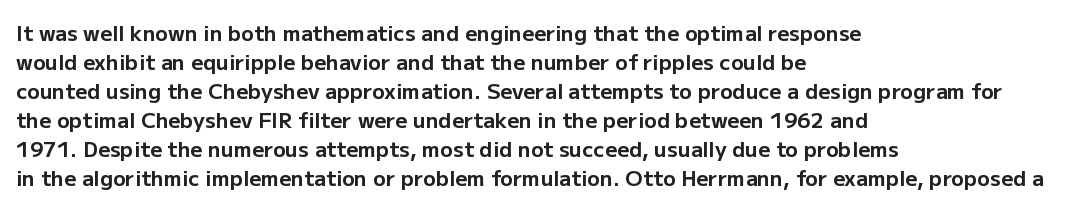
Q: Is the text bold? A: Yes.
Q: Is the text italic (slanted)? A: No, it is upright.
Q: Is the text underlined? A: No.
Q: How is the paragraph aligned? A: Left-aligned.
Q: Is the spacing between letters normal or unusually wide? A: Normal.
Q: Is the spacing between lines tight, normal or loose? A: Normal.
